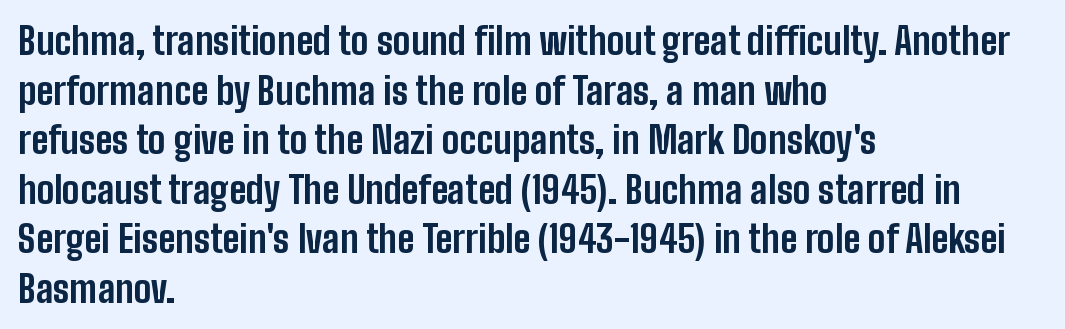
Italic? Not at all — the glyphs are vertical. Tracking here is standard; glyphs follow each other at the usual distance. The face used here has the dense, thick strokes of a bold. Proportional: the letters do not fall into vertical columns. The rendering uses a moderate line-height, typical for paragraphs.
